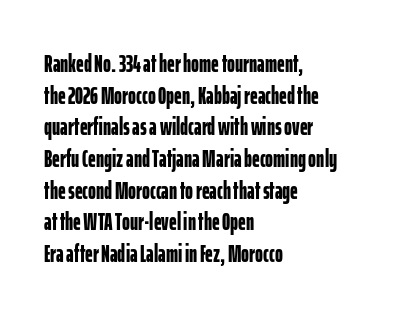
Honestly, the letter spacing is just normal — you wouldn't notice it. One glance says typical: line gaps are just what's usual. These lines stack with their left ends in a neat column. The type sits square on the baseline with zero lean. Descender tails drop into unmarked territory. How heavy is the stroke? Heavy — this is a bold.
